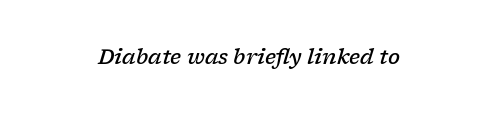
The image shows 20 px text type, italic (leaning right); set normal letter spacing, not underlined.
